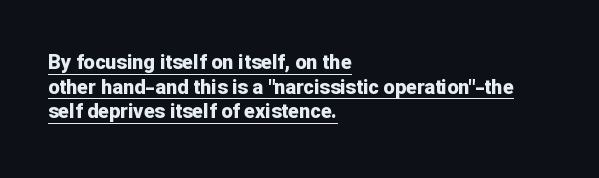
Tall strokes in this sample are plumb rather than angled. Caption: multi-line text, flush left, ragged right. Does a line run under the words? Yes, clearly. The strokes are fattened all the way to bold.
